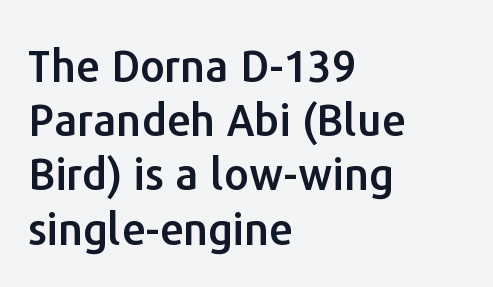
If you drew a ruler down the left edge, every line would touch it. The strip under each line holds only bare page. Think of a printed novel: that variable character pitch is what you see here. Characters remain perfectly vertical along every line.
